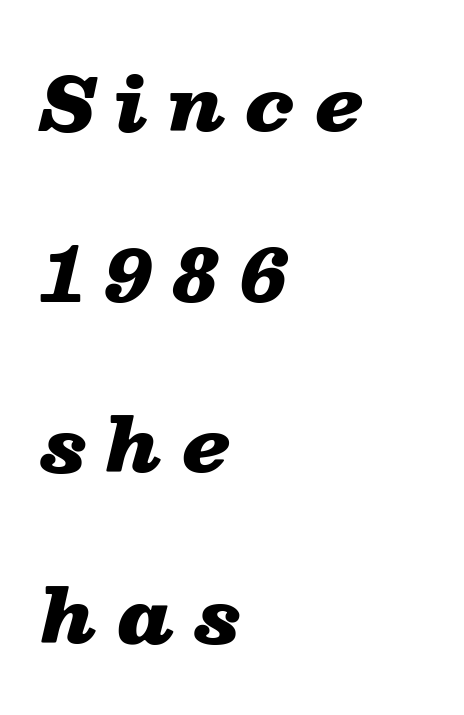
Q: Is the text bold? A: Yes.
Q: Is the text italic (slanted)? A: Yes, it leans right by about 13 degrees.
Q: Is the text underlined? A: No.
Q: How is the paragraph aligned? A: Left-aligned.
Q: Is the spacing between letters normal or unusually wide? A: Unusually wide.
Q: Is the spacing between lines tight, normal or loose? A: Loose.
Q: Width (condensed, normal, or wide)? A: Wide.
Q: Stroke contrast? A: Low.
Q: x-height? A: Medium.
Q: Monospaced? A: No.
